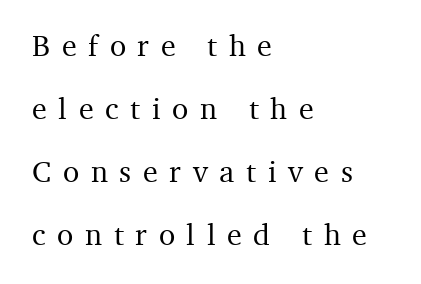
{"serif": "yes", "italic": "no", "width": "normal", "stroke_contrast": "medium", "x_height": "medium", "monospaced": "no", "underline": "no", "align": "left", "line_spacing": "loose", "line_spacing_ratio": 2.1, "letter_spacing": "wide", "letter_spacing_em": 0.39, "glyph_px": 30}
